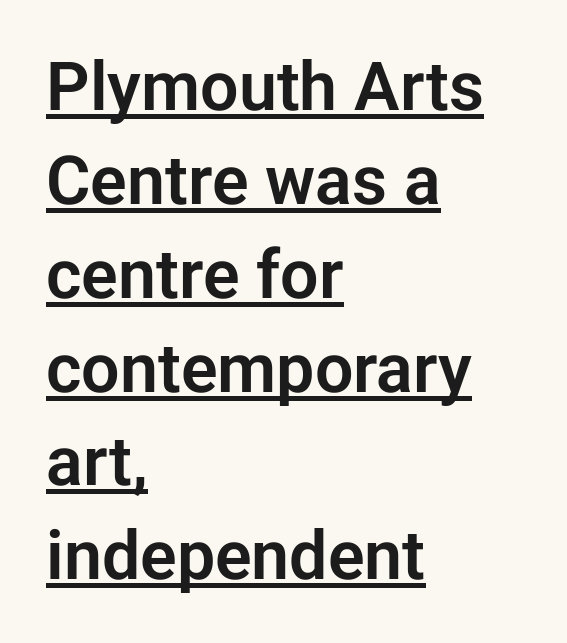
Serif or sans? Sans — the stroke terminals are bare. Where is the straight margin? On the left. Does the lettering tilt? It doesn't — this is upright. The face used here is proportionally spaced, like ordinary book or web type.
